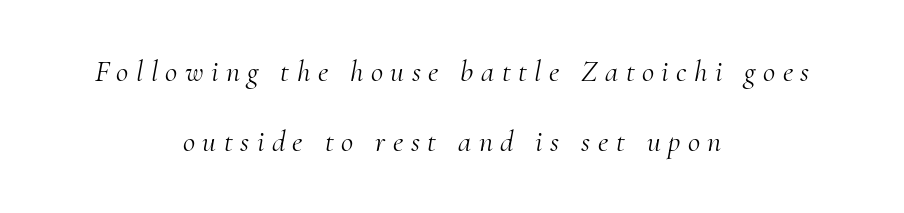
Q: Is the text bold? A: No.
Q: Is the text italic (slanted)? A: Yes, it leans right by about 10 degrees.
Q: Is the typeface a serif or a sans-serif typeface? A: Serif.
Q: Is the text underlined? A: No.
Q: How is the paragraph aligned? A: Centered.
Q: Is the spacing between letters normal or unusually wide? A: Unusually wide.
Q: Is the spacing between lines tight, normal or loose? A: Loose.
Q: Width (condensed, normal, or wide)? A: Normal.
Q: Stroke contrast? A: Medium.
Q: x-height? A: Small.
Q: Monospaced? A: No.
